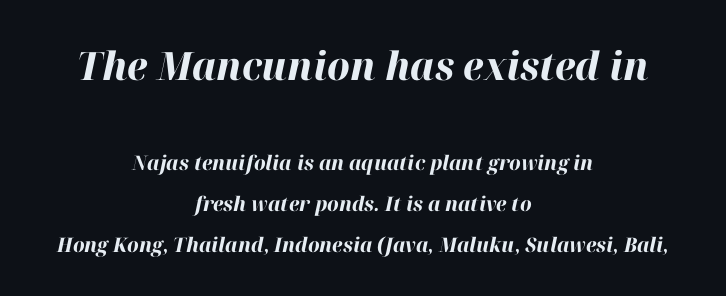
{"italic": "yes", "lean": "right", "slant_degrees": 12, "bold": "yes", "weight": "bold", "width": "normal", "stroke_contrast": "high", "x_height": "medium", "monospaced": "no", "underline": "no", "align": "center", "line_spacing": "loose", "line_spacing_ratio": 2.03, "letter_spacing": "normal", "letter_spacing_em": 0.0, "larger_block": "first", "size_ratio": 1.95, "glyph_px": 39}
